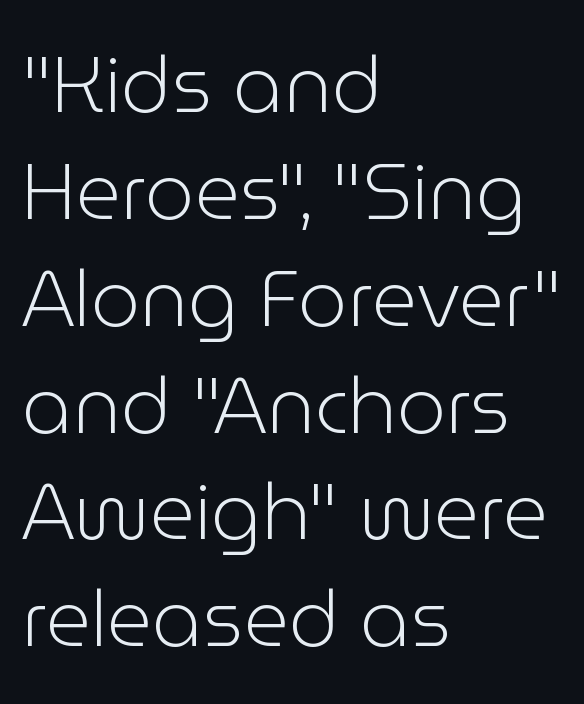
When letters stand straight like this, we call the style roman or upright. Notice how descenders clear the ascenders below comfortably — that's standard leading. Each stroke keeps to a modest, everyday thickness or less. Classification — sans serif. Rule under the text: the space is simply empty. Here the glyphs are tracked normally, forming tight word shapes.
